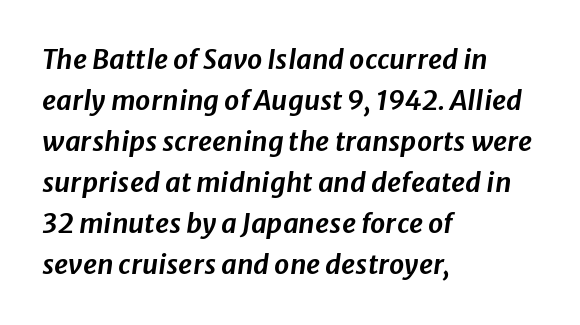
The image shows 27 px text type, italic (leaning right); set left-aligned, normal line spacing (1.52x), normal letter spacing, not underlined.
